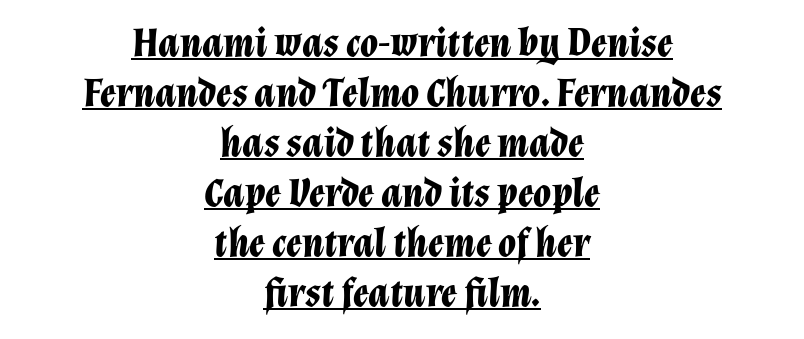
{"italic": "yes", "lean": "right", "slant_degrees": 12, "bold": "yes", "weight": "bold", "width": "normal", "stroke_contrast": "low", "x_height": "medium", "monospaced": "no", "underline": "yes", "align": "center", "line_spacing_ratio": 1.22, "letter_spacing": "normal", "letter_spacing_em": 0.0, "glyph_px": 41}
